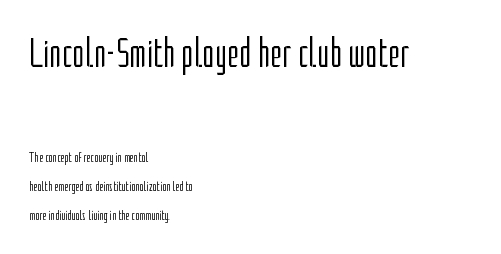
Q: Is the text bold? A: No.
Q: Is the text italic (slanted)? A: No, it is upright.
Q: Is the typeface a serif or a sans-serif typeface? A: Sans-serif.
Q: Is the text underlined? A: No.
Q: How is the paragraph aligned? A: Left-aligned.
Q: Is the spacing between letters normal or unusually wide? A: Normal.
Q: Is the spacing between lines tight, normal or loose? A: Loose.
Q: Which block of text is set in a larger size, the first (top) or the second (bottom)? A: The first (top) one.
Q: Width (condensed, normal, or wide)? A: Condensed.
Q: Stroke contrast? A: Low.
Q: x-height? A: Medium.
Q: Monospaced? A: No.
